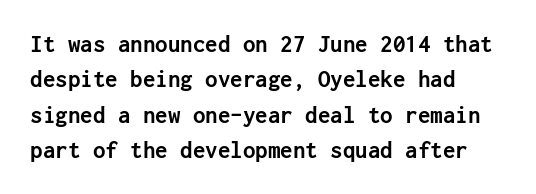
{"italic": "no", "bold": "yes", "underline": "no", "align": "left", "line_spacing": "normal", "line_spacing_ratio": 1.42, "letter_spacing": "normal", "letter_spacing_em": 0.0, "glyph_px": 25}
